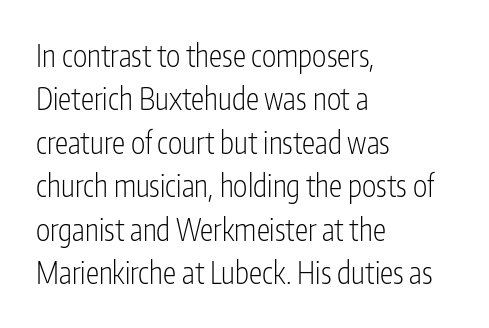
Q: Is the text bold? A: No.
Q: Is the text italic (slanted)? A: No, it is upright.
Q: Is the typeface a serif or a sans-serif typeface? A: Sans-serif.
Q: Is the text underlined? A: No.
Q: How is the paragraph aligned? A: Left-aligned.
Q: Is the spacing between letters normal or unusually wide? A: Normal.
Q: Is the spacing between lines tight, normal or loose? A: Normal.
Q: Width (condensed, normal, or wide)? A: Condensed.
Q: Stroke contrast? A: Low.
Q: x-height? A: Medium.
Q: Monospaced? A: No.
